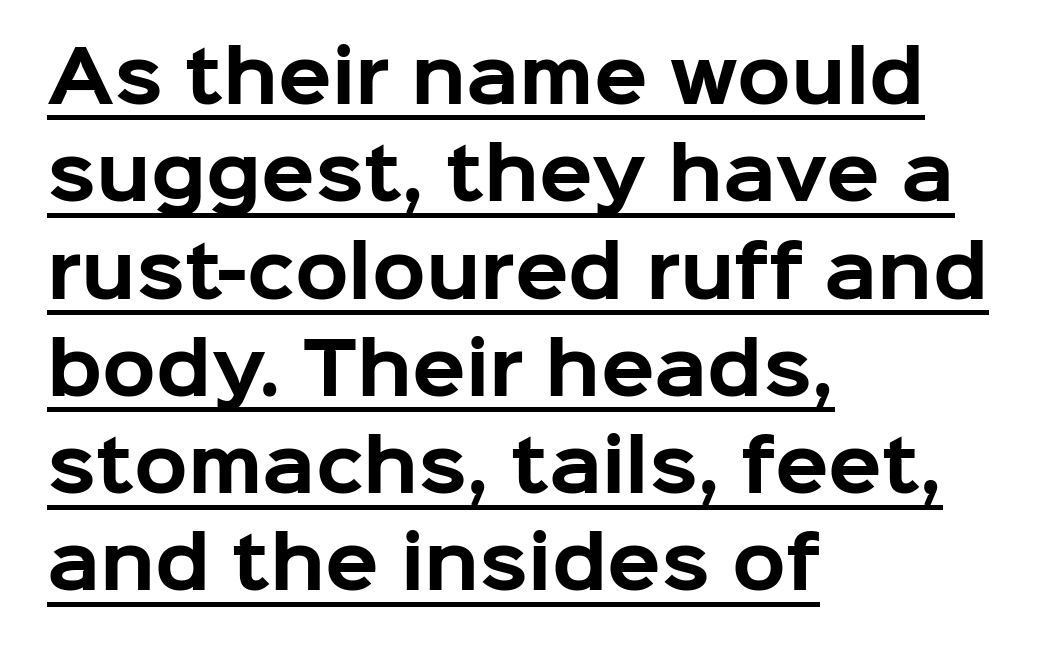
Q: Is the text bold? A: Yes.
Q: Is the text italic (slanted)? A: No, it is upright.
Q: Is the typeface a serif or a sans-serif typeface? A: Sans-serif.
Q: Is the text underlined? A: Yes.
Q: How is the paragraph aligned? A: Left-aligned.
Q: Is the spacing between letters normal or unusually wide? A: Normal.
Q: Is the spacing between lines tight, normal or loose? A: Normal.
Q: Width (condensed, normal, or wide)? A: Normal.
Q: Stroke contrast? A: Low.
Q: x-height? A: Medium.
Q: Monospaced? A: No.
